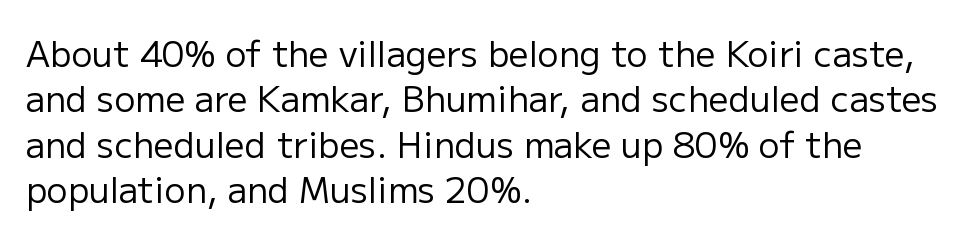
Vertical strokes here are truly vertical. A typesetter would label this face a sans. Character widths vary here, with narrow letters taking less room than wide ones. You could call the tracking neutral — neither tight nor loose. Weight: not bold — regular or lighter. Only glyphs here, with clear space below each row.
